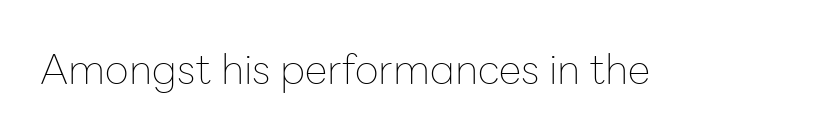
Type without underlining. A typesetter would call this proportional, since set widths differ per character. A quiet, ordinary-to-light weight characterises the typeface. The gaps between neighbouring characters are ordinary and unremarkable.
